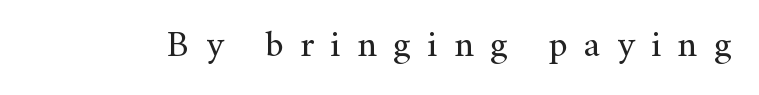
Q: Is the text bold? A: No.
Q: Is the text italic (slanted)? A: No, it is upright.
Q: Is the typeface a serif or a sans-serif typeface? A: Serif.
Q: Is the text underlined? A: No.
Q: Is the spacing between letters normal or unusually wide? A: Unusually wide.
Q: Width (condensed, normal, or wide)? A: Normal.
Q: Stroke contrast? A: Medium.
Q: x-height? A: Small.
Q: Monospaced? A: No.
